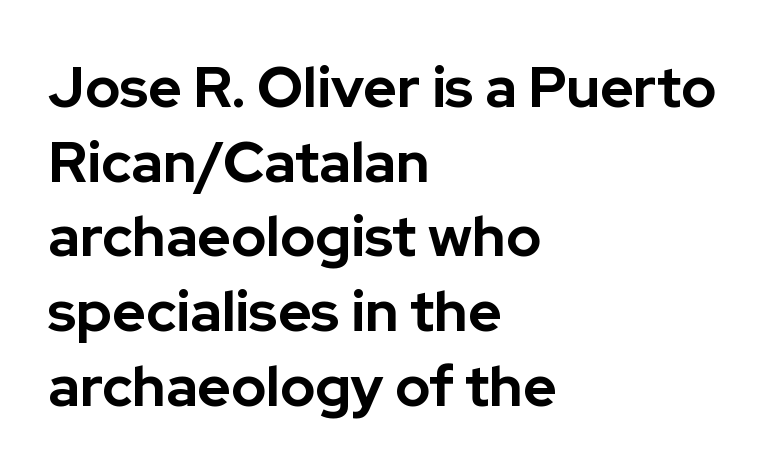
{"serif": "no", "italic": "no", "bold": "yes", "weight": "bold", "width": "normal", "stroke_contrast": "low", "x_height": "medium", "monospaced": "no", "underline": "no", "align": "left", "line_spacing": "normal", "line_spacing_ratio": 1.31, "letter_spacing": "normal", "letter_spacing_em": 0.0, "glyph_px": 57}
